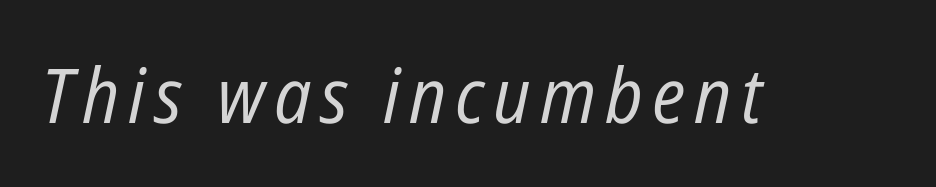
The foot of each line stays bare and open. Compared with ordinary roman type, these characters are visibly tilted. The strokes are not fattened; the text isn't bold. Here the designer chose a conventional face with non-uniform glyph widths.
